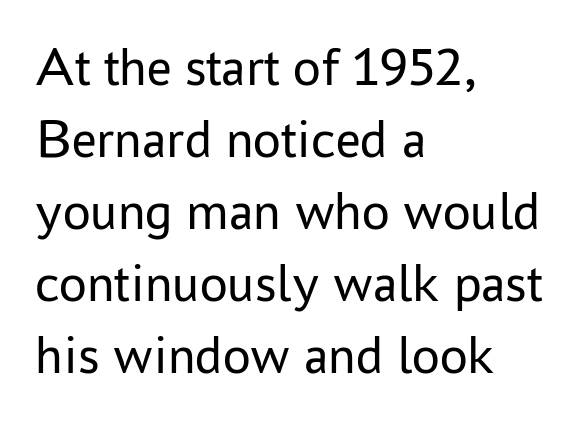
Q: Is the text bold? A: No.
Q: Is the text italic (slanted)? A: No, it is upright.
Q: Is the typeface a serif or a sans-serif typeface? A: Sans-serif.
Q: Is the text underlined? A: No.
Q: How is the paragraph aligned? A: Left-aligned.
Q: Is the spacing between letters normal or unusually wide? A: Normal.
Q: Is the spacing between lines tight, normal or loose? A: Normal.
Q: Width (condensed, normal, or wide)? A: Normal.
Q: Stroke contrast? A: Low.
Q: x-height? A: Medium.
Q: Monospaced? A: No.
